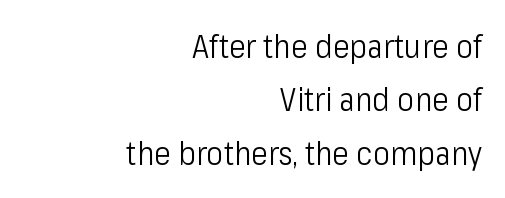
{"serif": "no", "italic": "no", "bold": "no", "weight": "light", "width": "condensed", "stroke_contrast": "low", "x_height": "medium", "monospaced": "no", "underline": "no", "align": "right", "line_spacing": "normal", "line_spacing_ratio": 1.67, "letter_spacing": "normal", "letter_spacing_em": 0.0, "glyph_px": 32}
